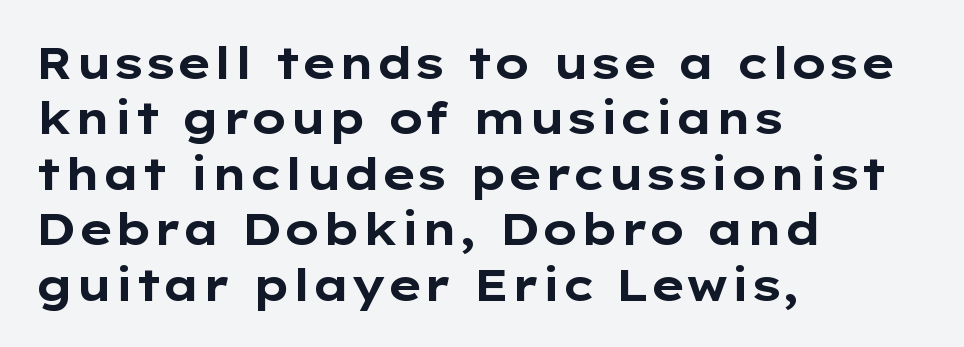
The image shows 44 px bold, wide sans-serif type, upright; set left-aligned, normal line spacing (1.26x), normal letter spacing, not underlined; low stroke contrast and a medium x-height.
